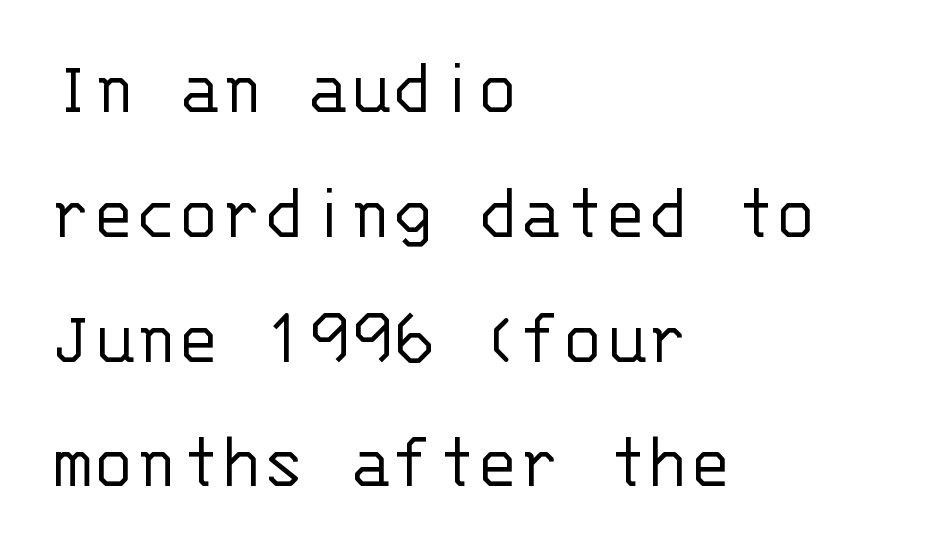
{"serif": "no", "italic": "no", "bold": "no", "weight": "light", "width": "normal", "stroke_contrast": "low", "x_height": "large", "monospaced": "yes", "underline": "no", "align": "left", "line_spacing": "normal", "line_spacing_ratio": 1.58, "letter_spacing": "normal", "letter_spacing_em": 0.0, "glyph_px": 79}
